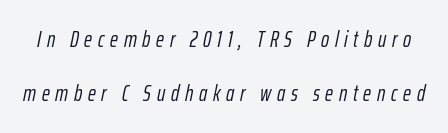
The image shows 22 px text type, italic (leaning right); set loose line spacing (2.44x), unusually wide letter spacing (+0.26 em), not underlined.
